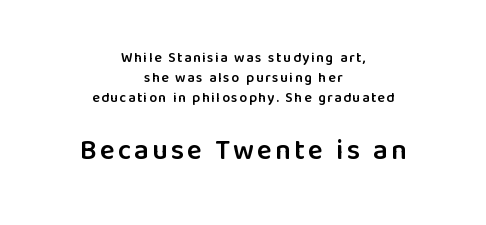
{"serif": "no", "italic": "no", "bold": "semi", "weight": "semibold", "width": "normal", "stroke_contrast": "low", "x_height": "medium", "monospaced": "no", "underline": "no", "align": "center", "line_spacing": "normal", "line_spacing_ratio": 1.42, "larger_block": "second", "size_ratio": 2.0, "glyph_px": 28}
